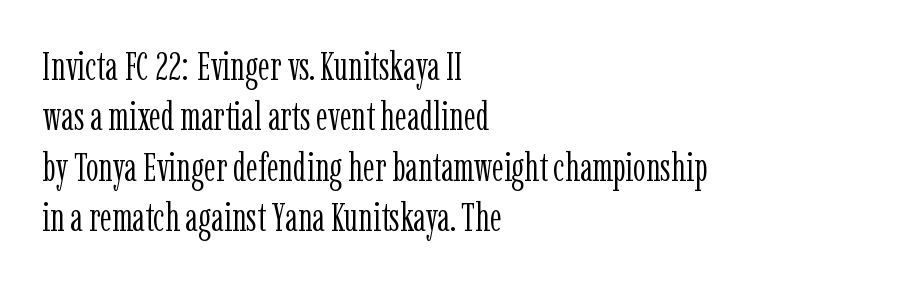
{"serif": "yes", "italic": "no", "bold": "no", "weight": "light", "width": "condensed", "stroke_contrast": "low", "x_height": "medium", "monospaced": "no", "underline": "no", "align": "left", "line_spacing": "normal", "line_spacing_ratio": 1.26, "letter_spacing": "normal", "letter_spacing_em": 0.0, "glyph_px": 40}
